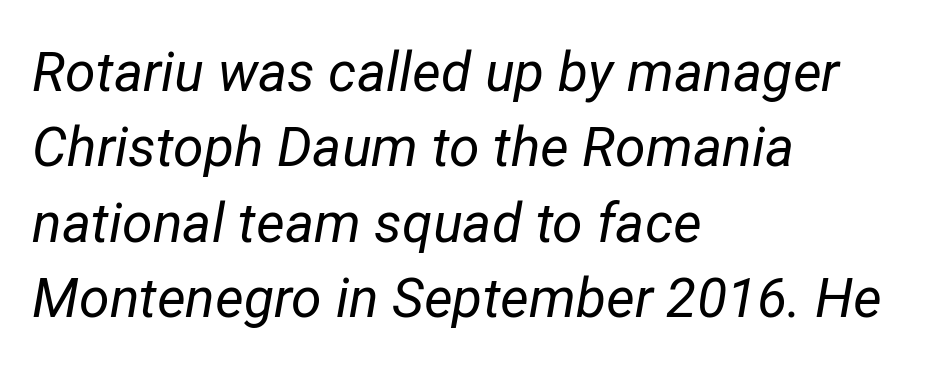
The image shows 55 px regular-weight type, italic (leaning right); set left-aligned, normal line spacing (1.37x), normal letter spacing, not underlined; low stroke contrast and a medium x-height.
